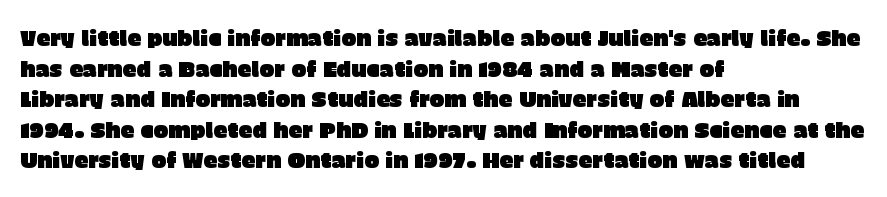
{"italic": "no", "underline": "no", "align": "left", "line_spacing": "normal", "line_spacing_ratio": 1.39, "letter_spacing": "normal", "letter_spacing_em": 0.0, "glyph_px": 22}
